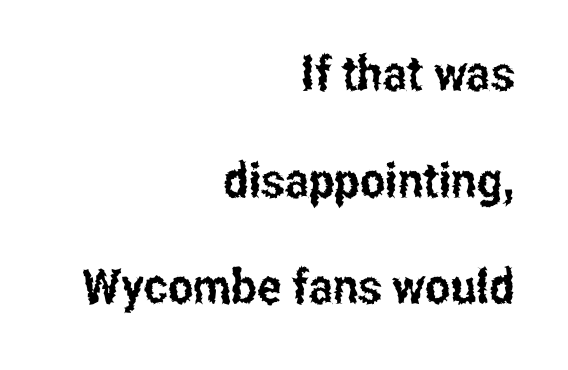
Is this a fixed-width face? No — the glyphs have proportional, varying widths. Nobody touched the tracking dial on this one. The lettering holds an erect, upright posture throughout. Honestly, the rows look like they've been pulled way apart. The rag falls on the left side of this text block.
